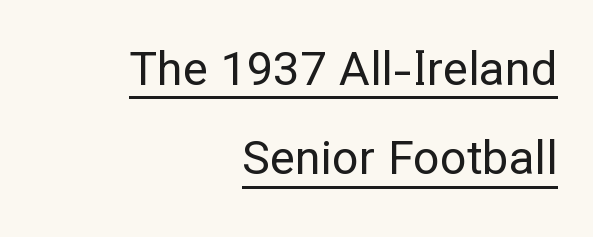
The image shows 47 px regular-weight sans-serif type, upright; set right-aligned, loose line spacing (1.9x), normal letter spacing, underlined; low stroke contrast and a medium x-height.
